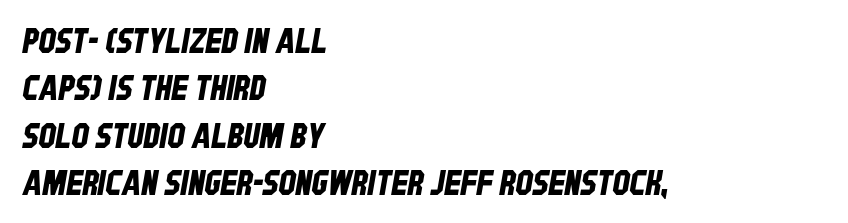
The image shows 34 px condensed sans-serif type; set left-aligned, normal line spacing (1.39x), normal letter spacing, not underlined; low stroke contrast and a large x-height.
